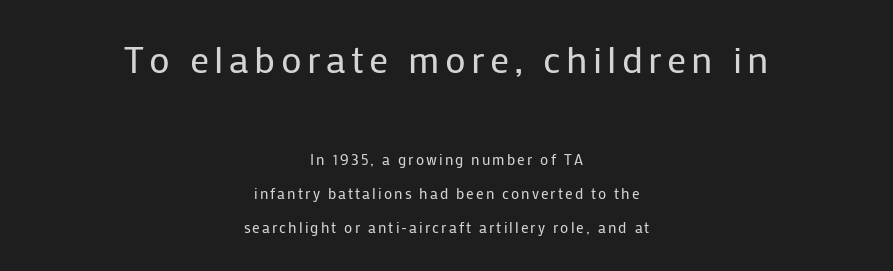
{"serif": "no", "italic": "no", "bold": "no", "weight": "regular", "width": "normal", "stroke_contrast": "low", "x_height": "medium", "monospaced": "no", "underline": "no", "align": "center", "line_spacing": "loose", "line_spacing_ratio": 2.26, "larger_block": "first", "size_ratio": 2.53, "glyph_px": 38}
